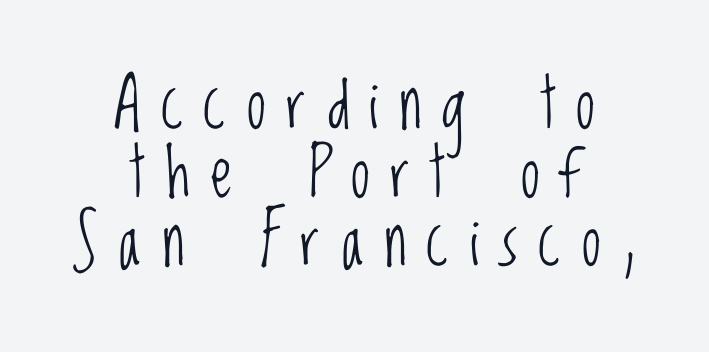
{"serif": "no", "italic": "no", "bold": "no", "weight": "light", "width": "condensed", "stroke_contrast": "low", "x_height": "large", "monospaced": "no", "underline": "no", "align": "center", "line_spacing": "tight", "line_spacing_ratio": 1.01, "letter_spacing": "wide", "letter_spacing_em": 0.31, "glyph_px": 68}
